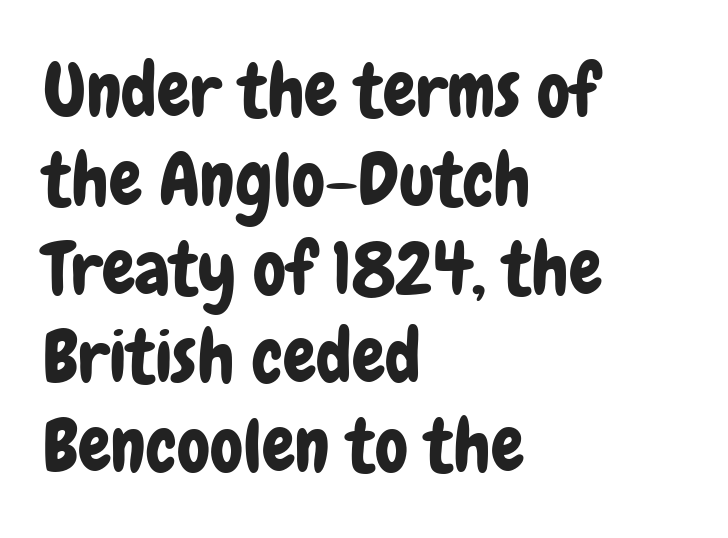
Q: Is the text italic (slanted)? A: No, it is upright.
Q: Is the typeface a serif or a sans-serif typeface? A: Sans-serif.
Q: Is the text underlined? A: No.
Q: How is the paragraph aligned? A: Left-aligned.
Q: Is the spacing between letters normal or unusually wide? A: Normal.
Q: Width (condensed, normal, or wide)? A: Condensed.
Q: Stroke contrast? A: Low.
Q: x-height? A: Medium.
Q: Monospaced? A: No.
